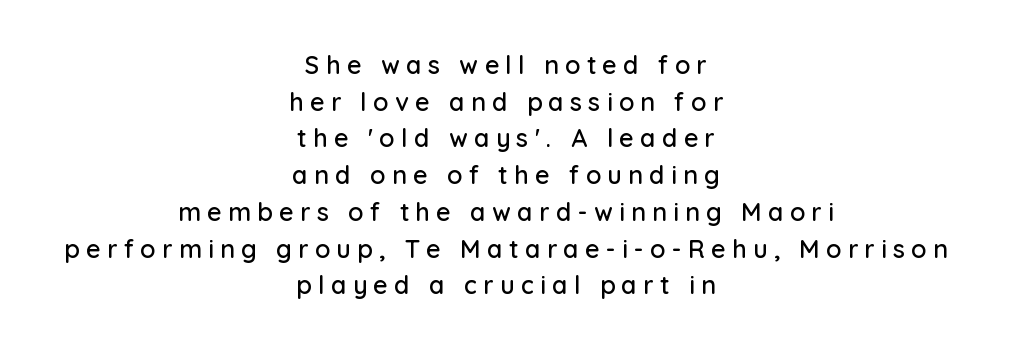
The image shows 25 px text type, upright; set centered, normal line spacing (1.47x), unusually wide letter spacing (+0.25 em), not underlined.
